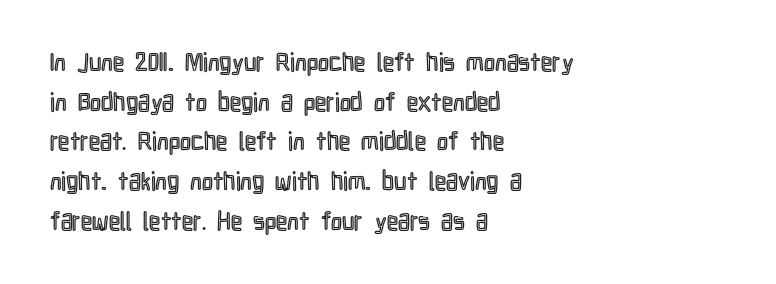
Q: Is the text italic (slanted)? A: No, it is upright.
Q: Is the text underlined? A: No.
Q: How is the paragraph aligned? A: Left-aligned.
Q: Is the spacing between letters normal or unusually wide? A: Normal.
Q: Is the spacing between lines tight, normal or loose? A: Normal.
